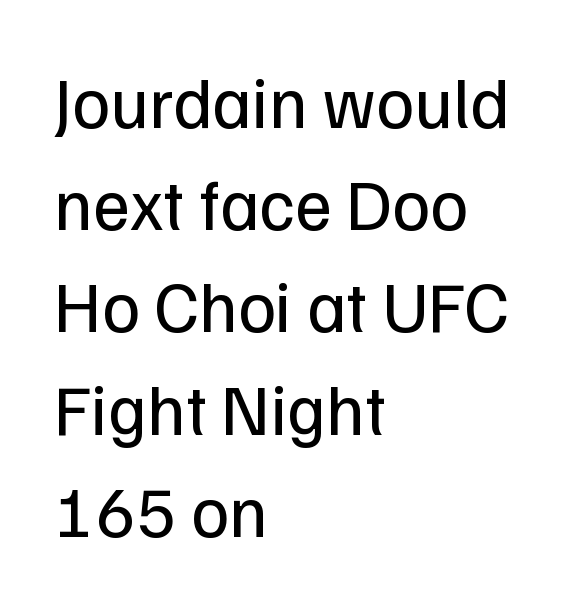
Q: Is the text bold? A: No.
Q: Is the text italic (slanted)? A: No, it is upright.
Q: Is the typeface a serif or a sans-serif typeface? A: Sans-serif.
Q: Is the text underlined? A: No.
Q: How is the paragraph aligned? A: Left-aligned.
Q: Is the spacing between letters normal or unusually wide? A: Normal.
Q: Is the spacing between lines tight, normal or loose? A: Normal.
Q: Width (condensed, normal, or wide)? A: Normal.
Q: Stroke contrast? A: Low.
Q: x-height? A: Medium.
Q: Monospaced? A: No.
